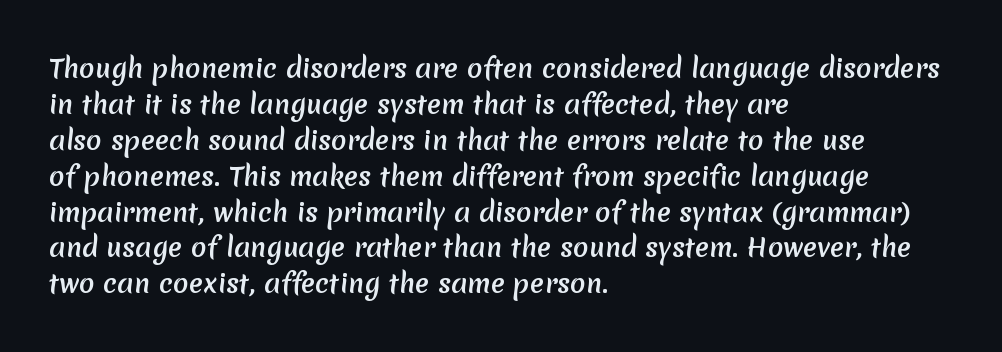
{"bold": "yes", "underline": "no", "align": "left", "line_spacing": "normal", "line_spacing_ratio": 1.38, "letter_spacing": "normal", "letter_spacing_em": 0.0, "glyph_px": 26}
